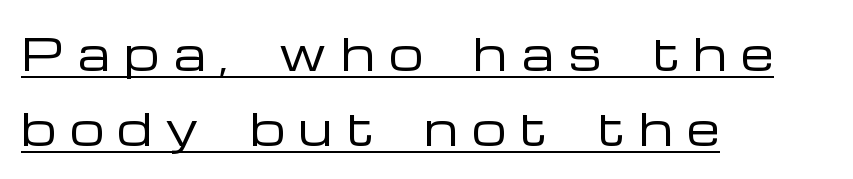
The image shows 43 px regular-weight, wide sans-serif type, upright; set left-aligned, line spacing 1.74x, unusually wide letter spacing (+0.33 em), underlined; low stroke contrast and a medium x-height.
